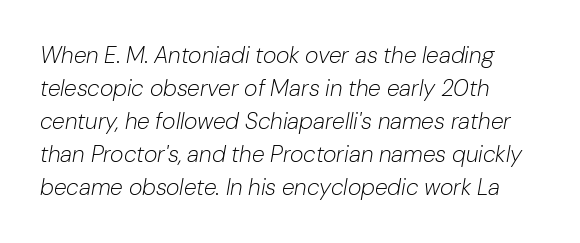
Q: Is the text bold? A: No.
Q: Is the text italic (slanted)? A: Yes, it leans right by about 10 degrees.
Q: Is the text underlined? A: No.
Q: How is the paragraph aligned? A: Left-aligned.
Q: Is the spacing between letters normal or unusually wide? A: Normal.
Q: Is the spacing between lines tight, normal or loose? A: Normal.
